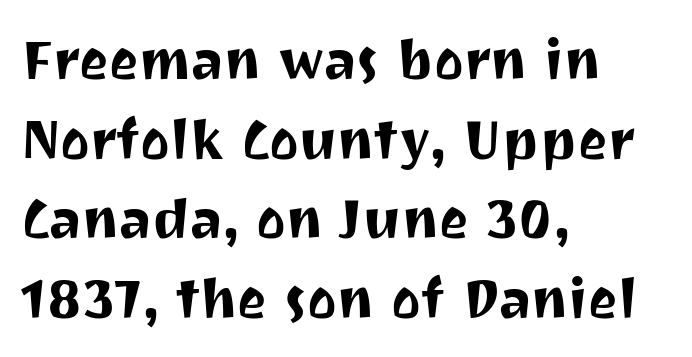
{"serif": "no", "italic": "no", "width": "normal", "stroke_contrast": "medium", "x_height": "medium", "monospaced": "no", "underline": "no", "align": "left", "line_spacing": "normal", "line_spacing_ratio": 1.42, "letter_spacing": "normal", "letter_spacing_em": 0.0, "glyph_px": 56}
